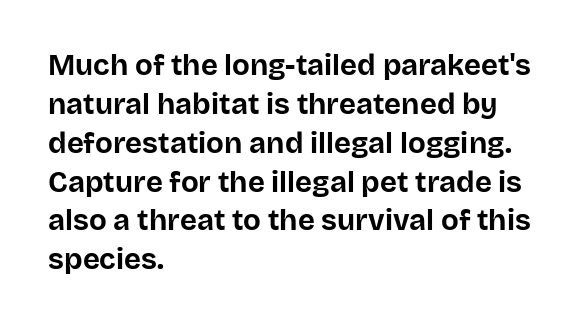
The image shows 29 px bold sans-serif type, upright; set left-aligned, normal line spacing (1.34x), normal letter spacing, not underlined; low stroke contrast and a large x-height.
